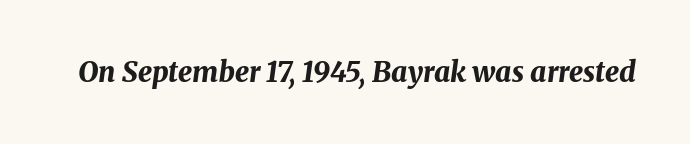
{"italic": "yes", "lean": "right", "slant_degrees": 8, "bold": "yes", "weight": "bold", "width": "normal", "stroke_contrast": "medium", "x_height": "medium", "monospaced": "no", "underline": "no", "letter_spacing": "normal", "letter_spacing_em": 0.0, "glyph_px": 28}
